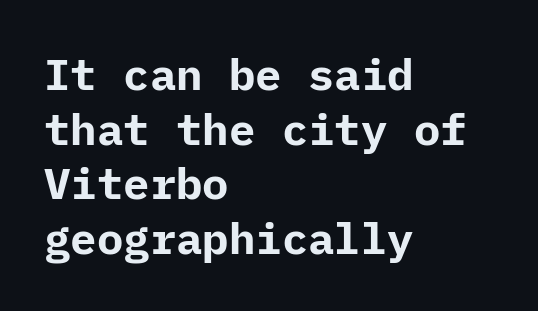
Q: Is the text bold? A: Yes.
Q: Is the text italic (slanted)? A: No, it is upright.
Q: Is the typeface a serif or a sans-serif typeface? A: Sans-serif.
Q: Is the text underlined? A: No.
Q: How is the paragraph aligned? A: Left-aligned.
Q: Is the spacing between letters normal or unusually wide? A: Normal.
Q: Width (condensed, normal, or wide)? A: Normal.
Q: Stroke contrast? A: Low.
Q: x-height? A: Medium.
